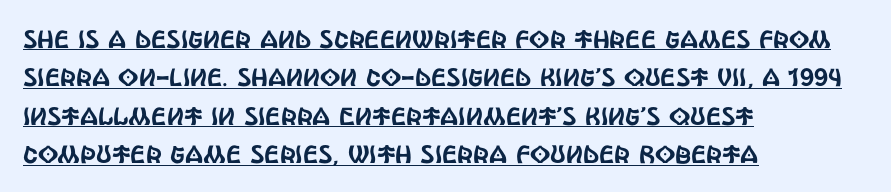
Q: Is the text italic (slanted)? A: No, it is upright.
Q: Is the text underlined? A: Yes.
Q: How is the paragraph aligned? A: Left-aligned.
Q: Is the spacing between letters normal or unusually wide? A: Normal.
Q: Is the spacing between lines tight, normal or loose? A: Normal.
